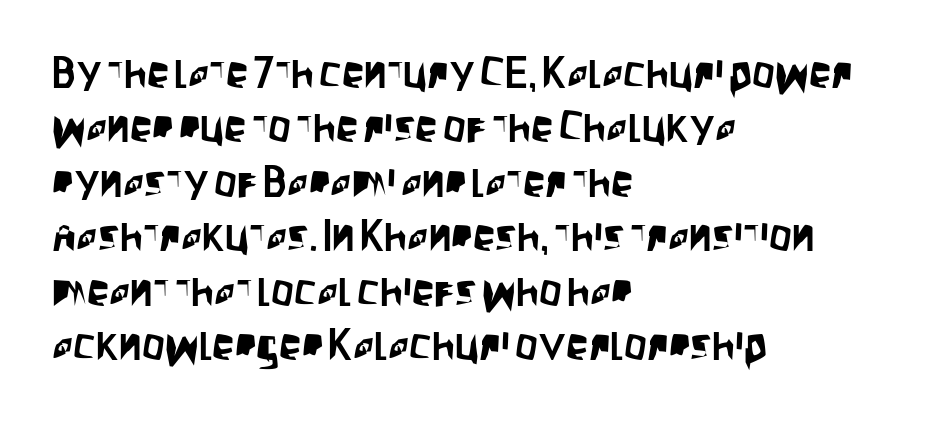
Q: Is the text italic (slanted)? A: No, it is upright.
Q: Is the typeface a serif or a sans-serif typeface? A: Sans-serif.
Q: Is the text underlined? A: No.
Q: How is the paragraph aligned? A: Left-aligned.
Q: Is the spacing between letters normal or unusually wide? A: Normal.
Q: Width (condensed, normal, or wide)? A: Condensed.
Q: Stroke contrast? A: Low.
Q: x-height? A: Large.
Q: Monospaced? A: No.
